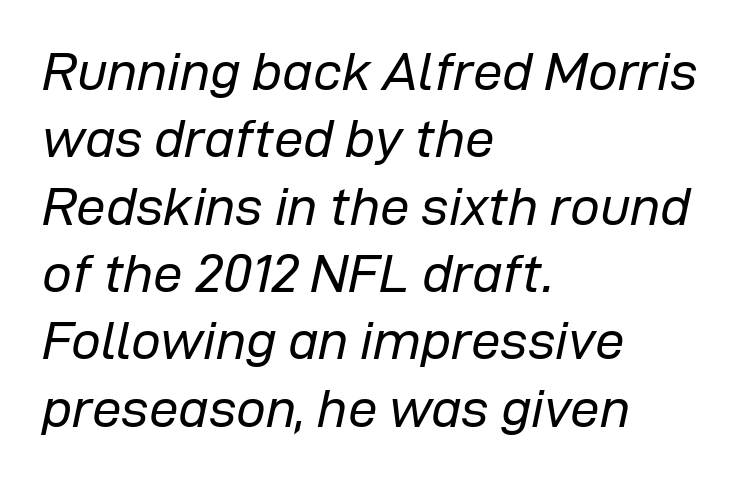
The lines are quadded left. A quiet, ordinary-to-light weight characterises the typeface. What stands out about the letter spacing? Nothing — it is the standard amount. The face used here has a pronounced slope to its letters. The block of text has a typical density, with ordinary space between rows.
